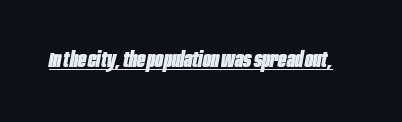
Q: Is the text bold? A: Yes.
Q: Is the text italic (slanted)? A: Yes, it leans right by about 10 degrees.
Q: Is the text underlined? A: Yes.
Q: Is the spacing between letters normal or unusually wide? A: Normal.
